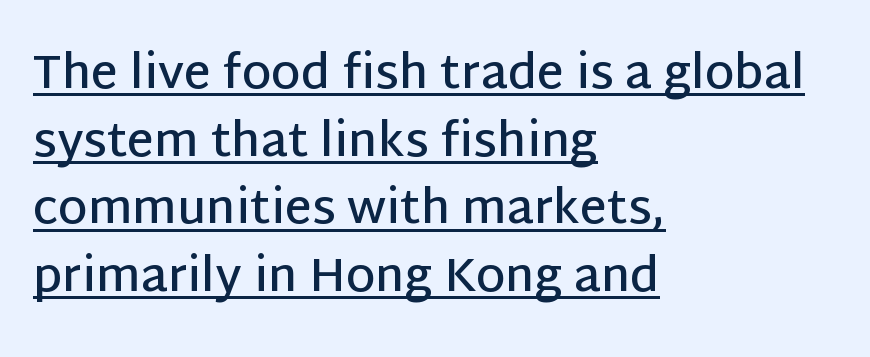
{"serif": "no", "italic": "no", "bold": "semi", "weight": "semibold", "width": "normal", "stroke_contrast": "low", "x_height": "large", "monospaced": "no", "underline": "yes", "align": "left", "line_spacing": "normal", "line_spacing_ratio": 1.44, "letter_spacing": "normal", "letter_spacing_em": 0.0, "glyph_px": 47}
